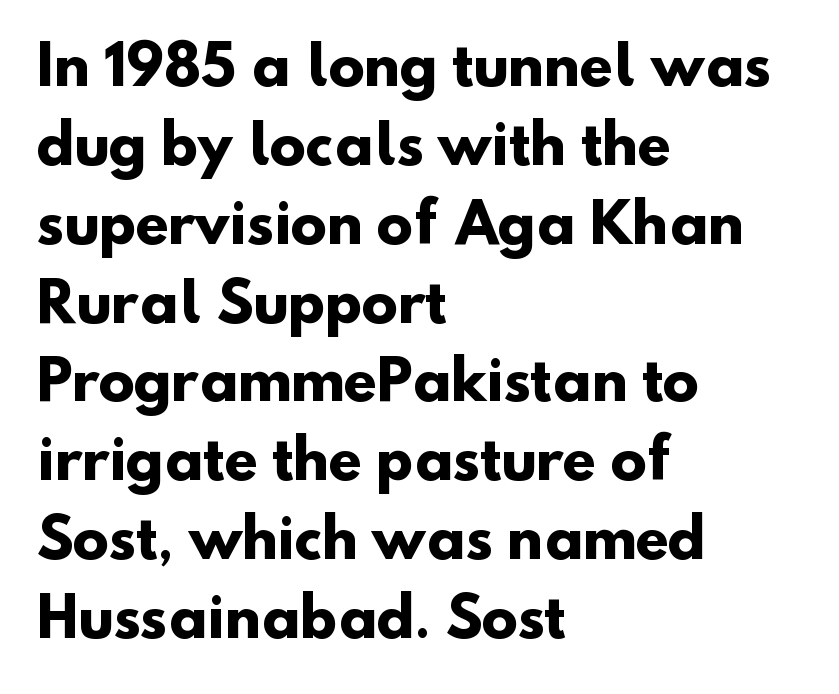
The image shows 54 px heavy sans-serif type; set left-aligned, normal line spacing (1.46x), normal letter spacing, not underlined; low stroke contrast and a small x-height.
